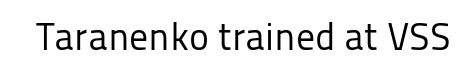
{"serif": "no", "italic": "no", "bold": "no", "weight": "regular", "width": "normal", "stroke_contrast": "low", "x_height": "medium", "monospaced": "no", "underline": "no", "letter_spacing": "normal", "letter_spacing_em": 0.0, "glyph_px": 38}
